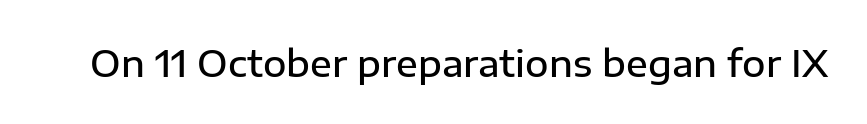
Decoration check: the copy has no underline. Posture: straight, roman, zero tilt. The passage shown is semibold, sitting just below true bold. Compared with typical body copy, the letter spacing here is the same. The face used here is proportionally spaced, like ordinary book or web type.
